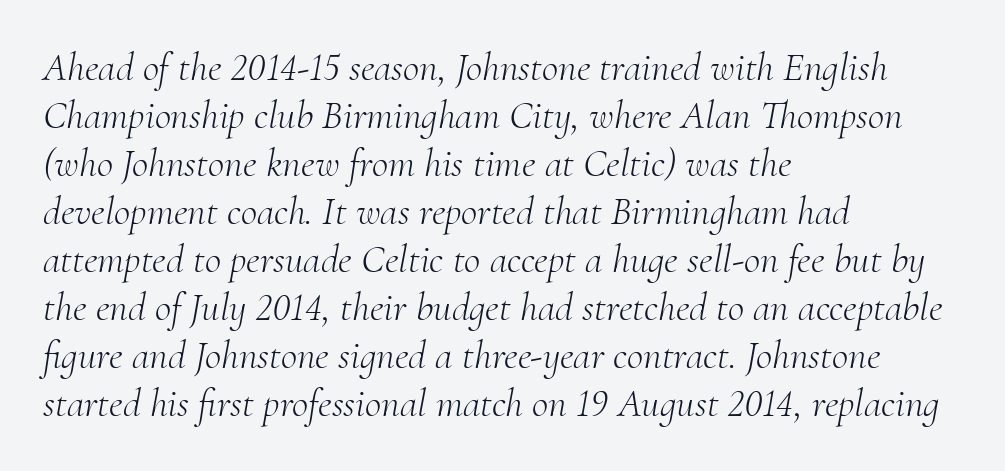
The image shows 40 px light serif type, italic (leaning right); set left-aligned, line spacing 1.2x, normal letter spacing, not underlined; medium stroke contrast and a small x-height.
